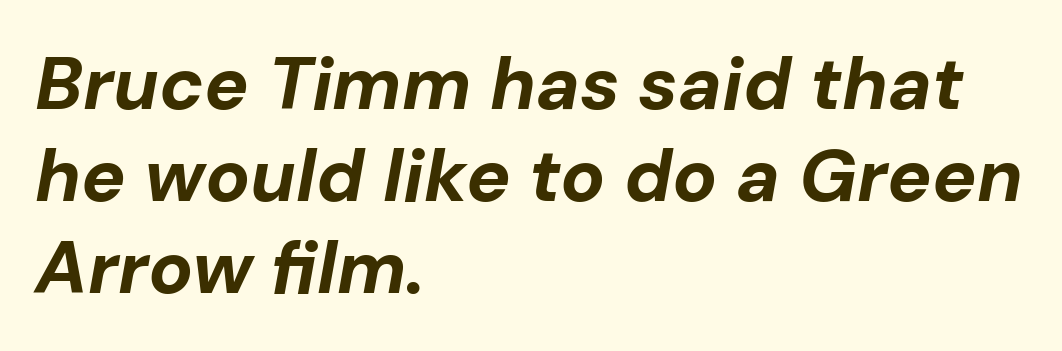
Is the letter spacing exaggerated? No — it looks like the ordinary default. Strong, thick strokes mark this as bold type. The passage shown is typed in a proportional face where columns would drift. Does the copy run flush right? No — it runs flush left.
